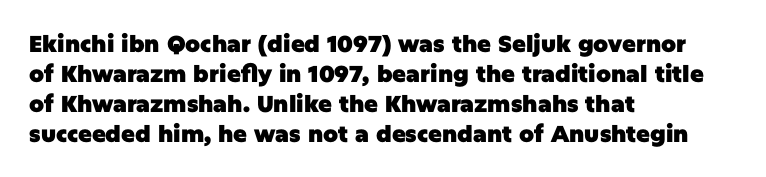
{"italic": "no", "bold": "yes", "underline": "no", "align": "left", "line_spacing": "normal", "line_spacing_ratio": 1.3, "letter_spacing": "normal", "letter_spacing_em": 0.0, "glyph_px": 23}
